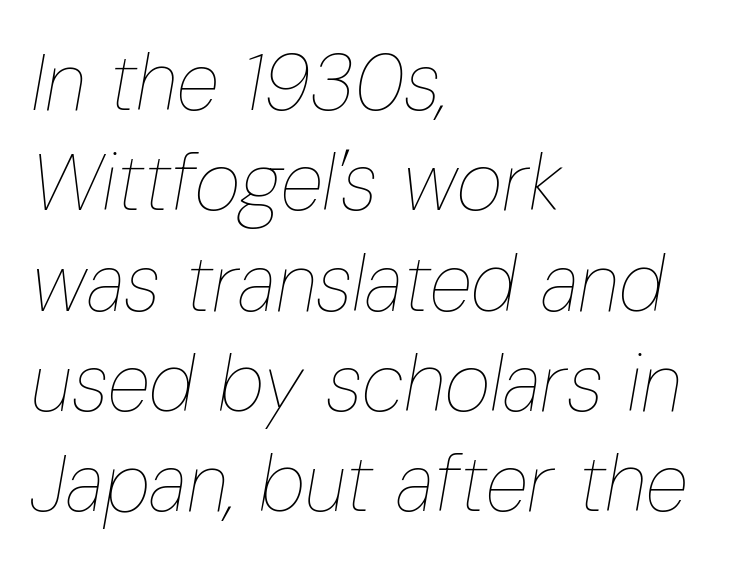
Q: Is the text bold? A: No.
Q: Is the text italic (slanted)? A: Yes, it leans right by about 10 degrees.
Q: Is the text underlined? A: No.
Q: How is the paragraph aligned? A: Left-aligned.
Q: Is the spacing between letters normal or unusually wide? A: Normal.
Q: Is the spacing between lines tight, normal or loose? A: Normal.
Q: Width (condensed, normal, or wide)? A: Condensed.
Q: Stroke contrast? A: Low.
Q: x-height? A: Medium.
Q: Monospaced? A: No.
